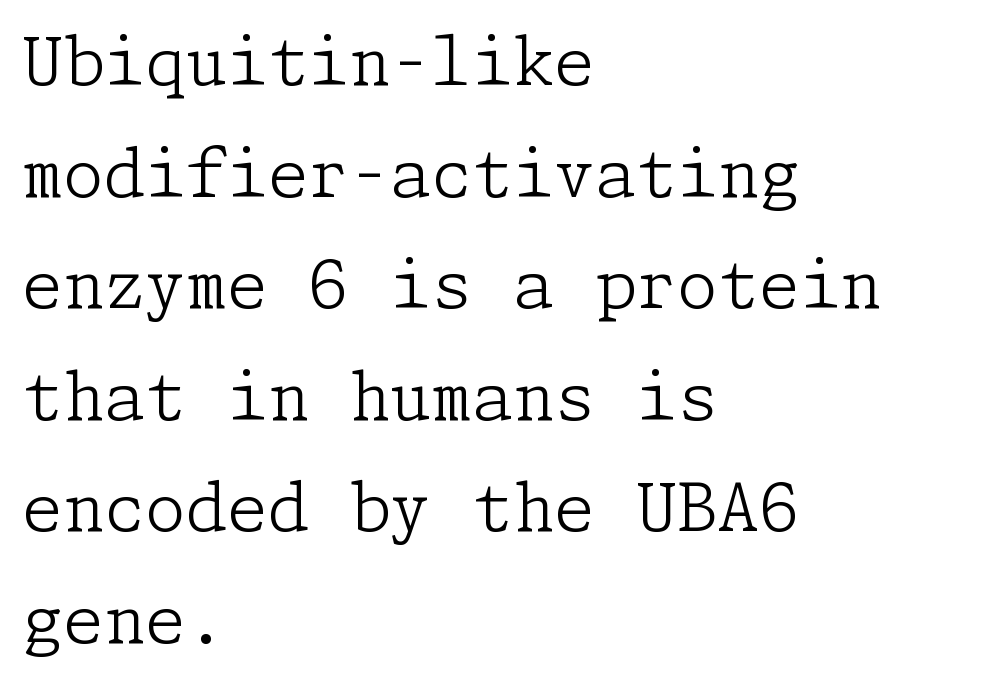
The image shows 66 px light serif type, upright; set left-aligned, normal line spacing (1.69x), normal letter spacing, not underlined; low stroke contrast and a medium x-height.
